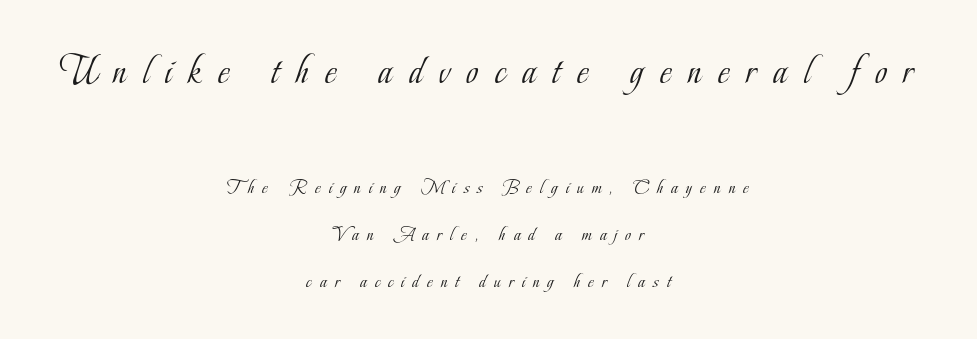
The characters display serif detailing at their extremities. Think of a printed novel: that variable character pitch is what you see here. The typesetter chose a symmetrical, centered arrangement here.
